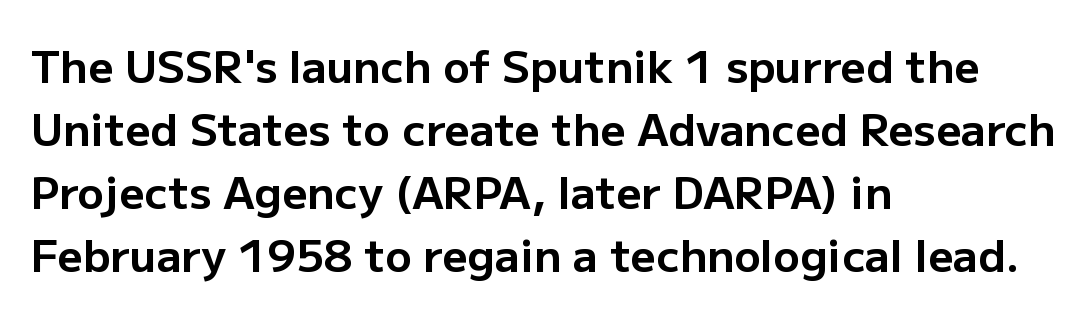
The glyphs have the mass of a bold cut. The rendering uses a moderate line-height, typical for paragraphs. The letters stand upright; this is a roman face. The designer went with a sans here, leaving each stem footless. Clear beneath every line of the passage. You could not count columns in this text — the font is proportionally spaced.
